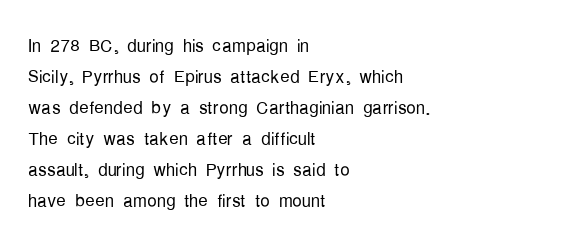
{"italic": "no", "bold": "no", "underline": "no", "align": "left", "line_spacing": "normal", "line_spacing_ratio": 1.29, "letter_spacing": "normal", "letter_spacing_em": 0.0, "glyph_px": 24}
